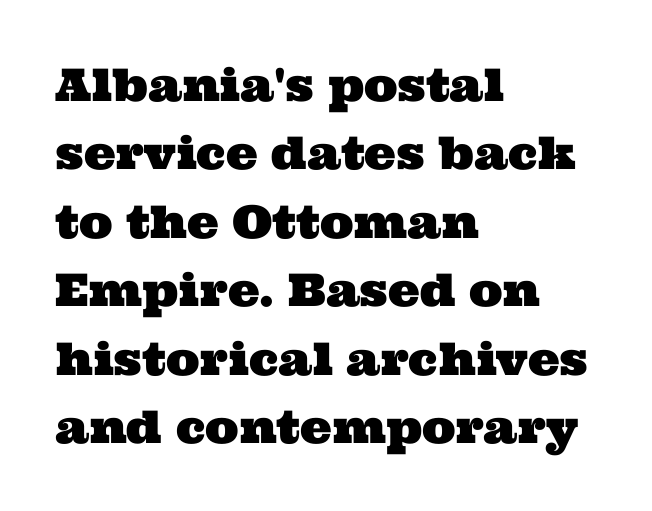
The image shows 45 px wide serif type; set left-aligned, normal line spacing (1.52x), normal letter spacing, not underlined; medium stroke contrast and a medium x-height.
